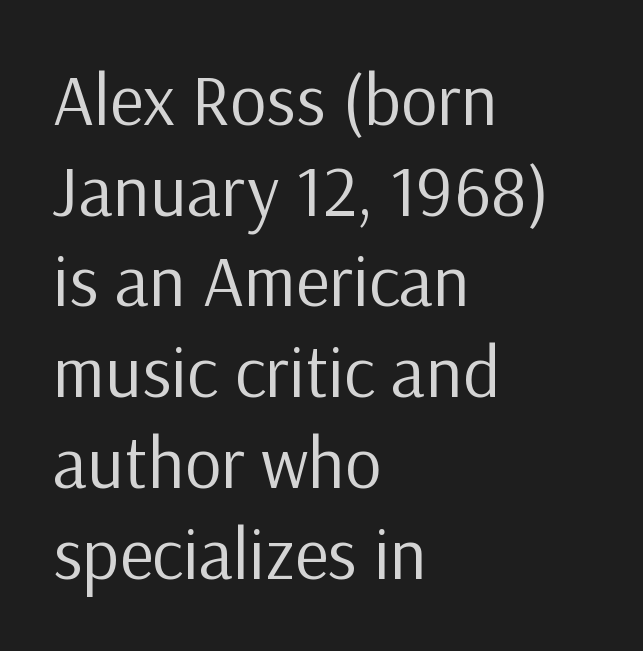
The image shows 72 px regular-weight sans-serif type, upright; set left-aligned, normal line spacing (1.26x), normal letter spacing, not underlined; low stroke contrast and a medium x-height.
